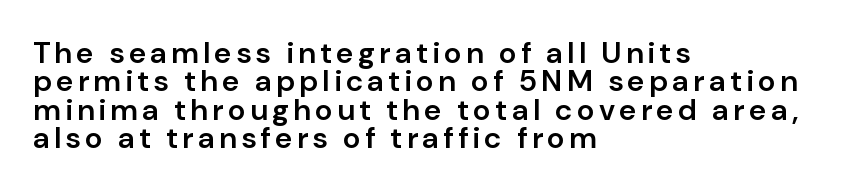
The image shows 30 px semibold sans-serif type, upright; set left-aligned, tight line spacing (0.95x), not underlined; low stroke contrast and a medium x-height.
